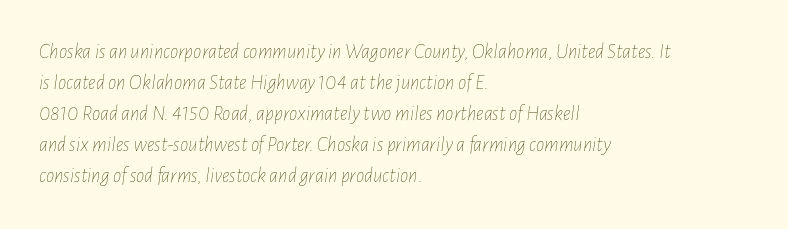
The image shows 21 px text type, italic (leaning right); set left-aligned, normal line spacing (1.48x), normal letter spacing, not underlined.
